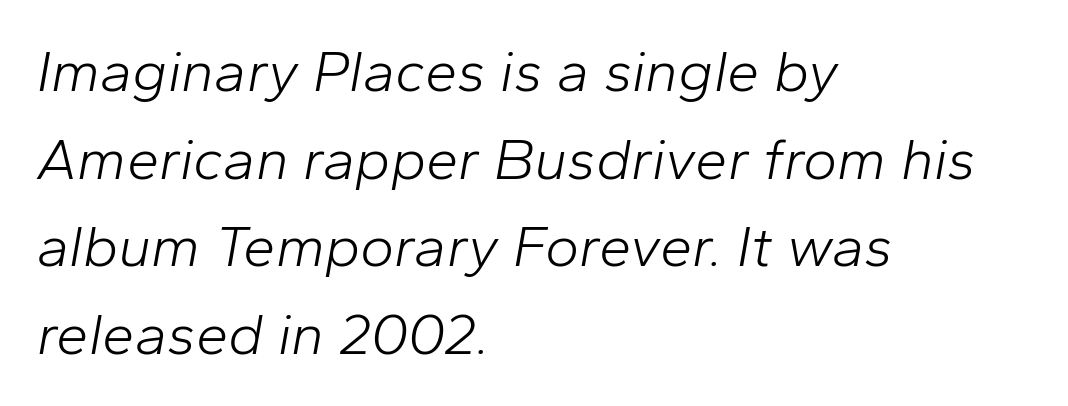
Q: Is the text bold? A: No.
Q: Is the text italic (slanted)? A: Yes, it leans right by about 10 degrees.
Q: Is the text underlined? A: No.
Q: How is the paragraph aligned? A: Left-aligned.
Q: Is the spacing between letters normal or unusually wide? A: Normal.
Q: Is the spacing between lines tight, normal or loose? A: Normal.
Q: Width (condensed, normal, or wide)? A: Normal.
Q: Stroke contrast? A: Low.
Q: x-height? A: Medium.
Q: Monospaced? A: No.
